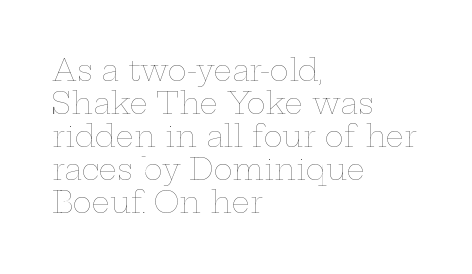
{"italic": "no", "bold": "no", "weight": "thin", "width": "wide", "stroke_contrast": "low", "x_height": "medium", "monospaced": "no", "underline": "no", "align": "left", "line_spacing": "tight", "line_spacing_ratio": 1.14, "letter_spacing": "normal", "letter_spacing_em": 0.0, "glyph_px": 29}
